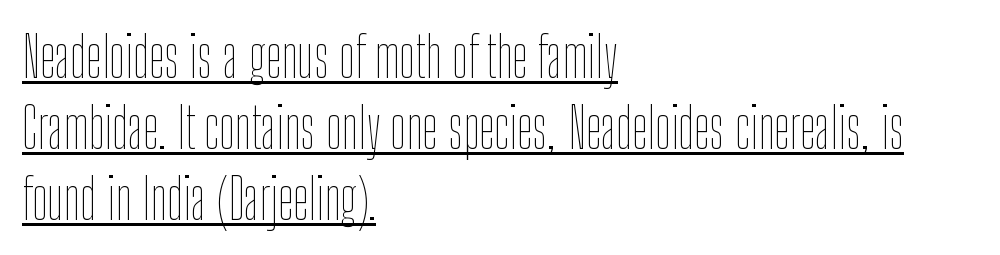
The image shows 56 px thin, condensed type, upright; set left-aligned, normal line spacing (1.27x), normal letter spacing, underlined; low stroke contrast and a medium x-height.
